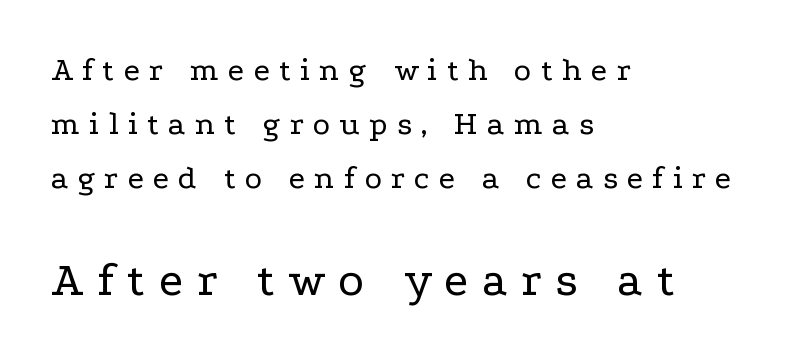
{"serif": "yes", "italic": "no", "bold": "no", "weight": "regular", "width": "wide", "stroke_contrast": "low", "x_height": "medium", "monospaced": "no", "underline": "no", "align": "left", "line_spacing": "normal", "line_spacing_ratio": 1.63, "letter_spacing": "wide", "letter_spacing_em": 0.28, "larger_block": "second", "size_ratio": 1.48, "glyph_px": 49}
